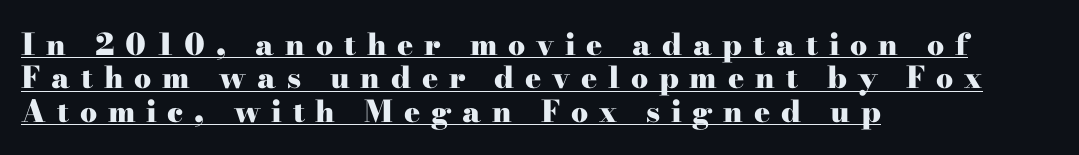
Does the type have serifs? Yes, each stem ends in a small foot. Its strokes are broad and dark, the hallmark of bold type. The vertical gap from one line to the next is small. Horizontal alignment here is leftward, the default for most running prose. Compared with undecorated copy, this sample adds a rule below the words. Italic? Not at all — the glyphs are vertical.
